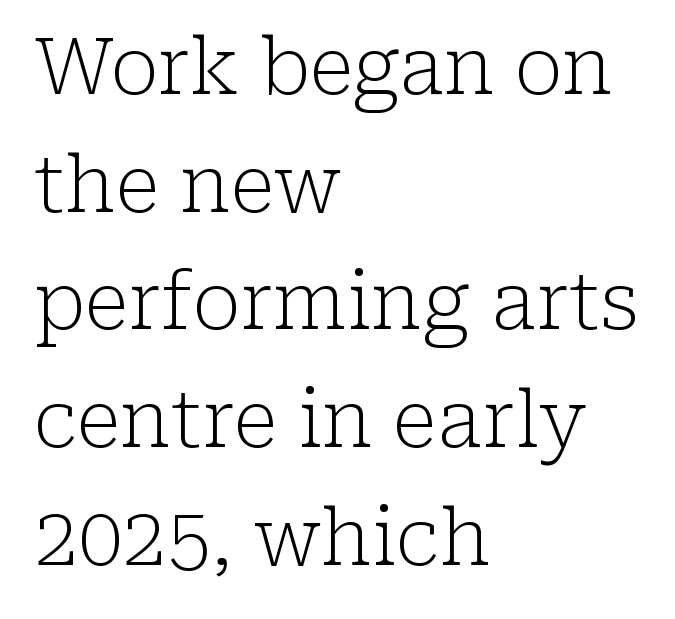
The image shows 79 px light serif type, upright; set left-aligned, normal line spacing (1.49x), normal letter spacing, not underlined; low stroke contrast and a medium x-height.
